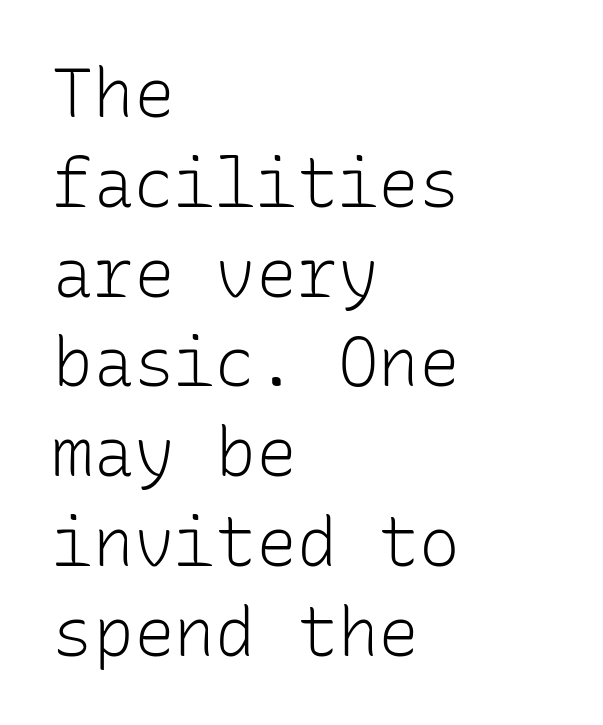
The font family rendered here belongs to the sans-serif group. Where is the straight margin? On the left. The letters sit at their default tracking, neither squeezed nor spread. Each stroke keeps to a modest, everyday thickness or less. No italicization has been applied; the sample stays upright. Vertically, the passage feels balanced, rows spaced as you'd expect.
